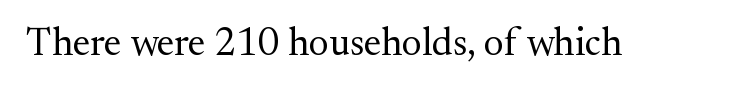
Q: Is the text bold? A: No.
Q: Is the text italic (slanted)? A: No, it is upright.
Q: Is the typeface a serif or a sans-serif typeface? A: Serif.
Q: Is the text underlined? A: No.
Q: Is the spacing between letters normal or unusually wide? A: Normal.
Q: Width (condensed, normal, or wide)? A: Normal.
Q: Stroke contrast? A: Medium.
Q: x-height? A: Small.
Q: Monospaced? A: No.
